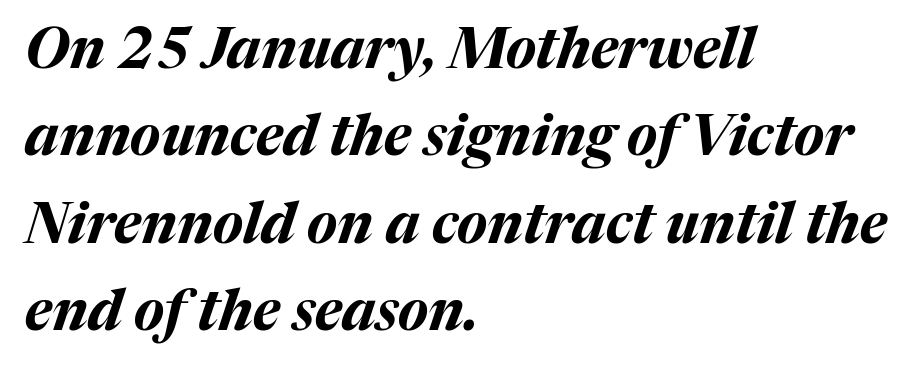
Rule under the text: the space is simply empty. The letters are slanted; this is an italic face. Words appear dense and cohesive because spacing is normal. Look at the stroke-to-counter ratio: heavy, a bold. These lines are rendered in a variable-pitch font. Short and long lines alike share a common starting point at left.
